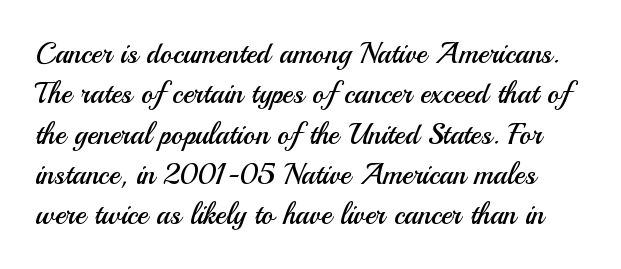
The image shows 29 px regular-weight sans-serif type; set normal line spacing (1.39x), normal letter spacing, not underlined; medium stroke contrast and a small x-height.
